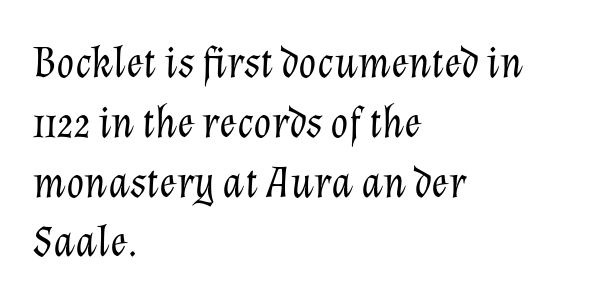
The image shows 46 px light type, italic (leaning right); set left-aligned, normal line spacing (1.3x), normal letter spacing, not underlined; low stroke contrast and a medium x-height.
